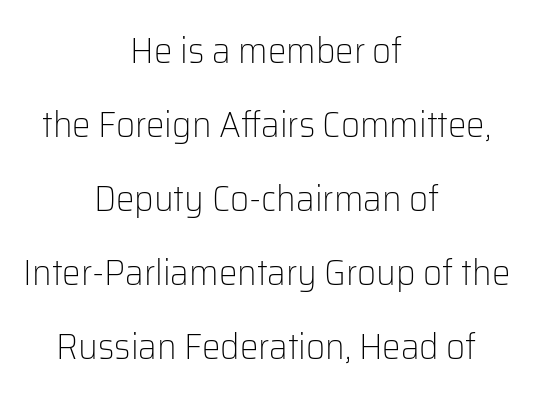
The image shows 37 px light sans-serif type, upright; set centered, loose line spacing (2.0x), normal letter spacing, not underlined; low stroke contrast and a medium x-height.
